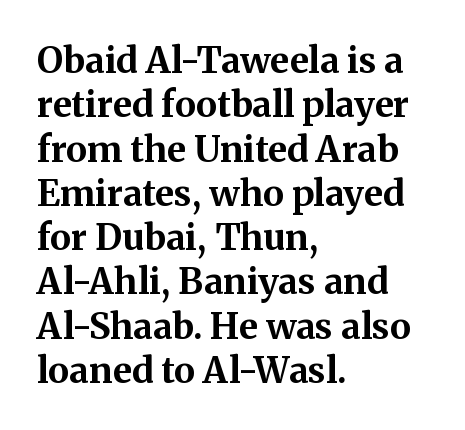
{"serif": "yes", "italic": "no", "bold": "yes", "weight": "bold", "width": "normal", "stroke_contrast": "medium", "x_height": "medium", "monospaced": "no", "underline": "no", "align": "left", "line_spacing_ratio": 1.23, "letter_spacing": "normal", "letter_spacing_em": 0.0, "glyph_px": 36}
